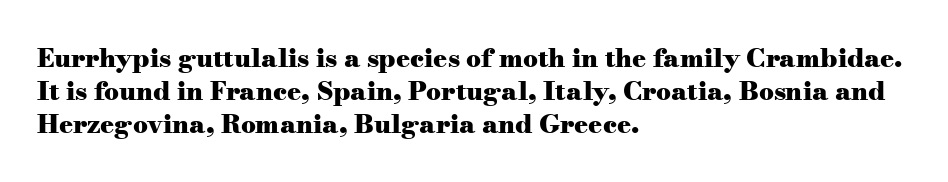
Q: Is the text bold? A: Yes.
Q: Is the text italic (slanted)? A: No, it is upright.
Q: Is the text underlined? A: No.
Q: How is the paragraph aligned? A: Left-aligned.
Q: Is the spacing between letters normal or unusually wide? A: Normal.
Q: Is the spacing between lines tight, normal or loose? A: Normal.
